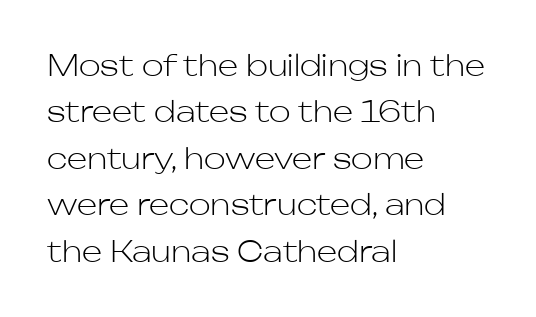
{"serif": "no", "italic": "no", "bold": "no", "weight": "light", "width": "normal", "stroke_contrast": "low", "x_height": "medium", "monospaced": "no", "underline": "no", "align": "left", "line_spacing": "normal", "line_spacing_ratio": 1.6, "letter_spacing": "normal", "letter_spacing_em": 0.0, "glyph_px": 29}
